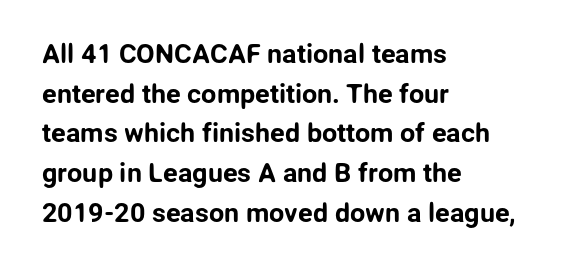
Q: Is the text italic (slanted)? A: No, it is upright.
Q: Is the text underlined? A: No.
Q: How is the paragraph aligned? A: Left-aligned.
Q: Is the spacing between letters normal or unusually wide? A: Normal.
Q: Is the spacing between lines tight, normal or loose? A: Normal.
